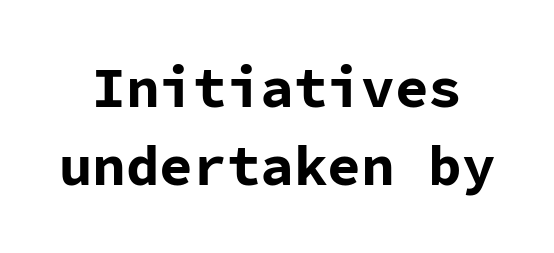
Q: Is the text bold? A: Yes.
Q: Is the text italic (slanted)? A: No, it is upright.
Q: Is the typeface a serif or a sans-serif typeface? A: Sans-serif.
Q: Is the text underlined? A: No.
Q: Is the spacing between letters normal or unusually wide? A: Normal.
Q: Is the spacing between lines tight, normal or loose? A: Normal.
Q: Width (condensed, normal, or wide)? A: Normal.
Q: Stroke contrast? A: Low.
Q: x-height? A: Medium.
Q: Monospaced? A: Yes.
